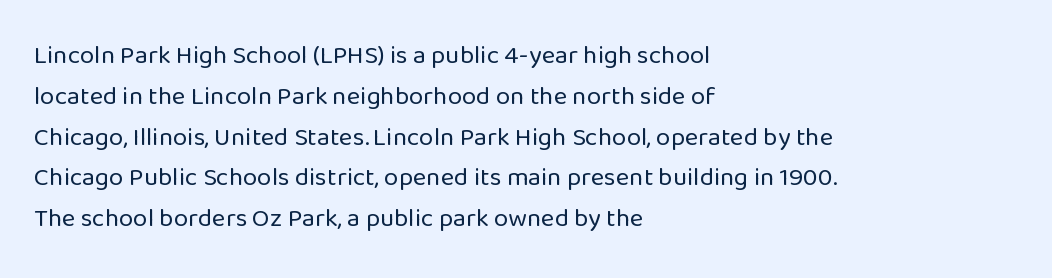
Q: Is the text bold? A: No.
Q: Is the text italic (slanted)? A: No, it is upright.
Q: Is the text underlined? A: No.
Q: How is the paragraph aligned? A: Left-aligned.
Q: Is the spacing between letters normal or unusually wide? A: Normal.
Q: Is the spacing between lines tight, normal or loose? A: Normal.
